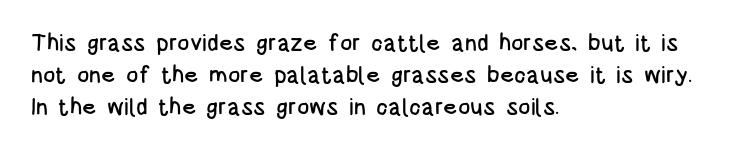
The image shows 23 px text type, upright; set left-aligned, normal line spacing (1.39x), normal letter spacing, not underlined.
